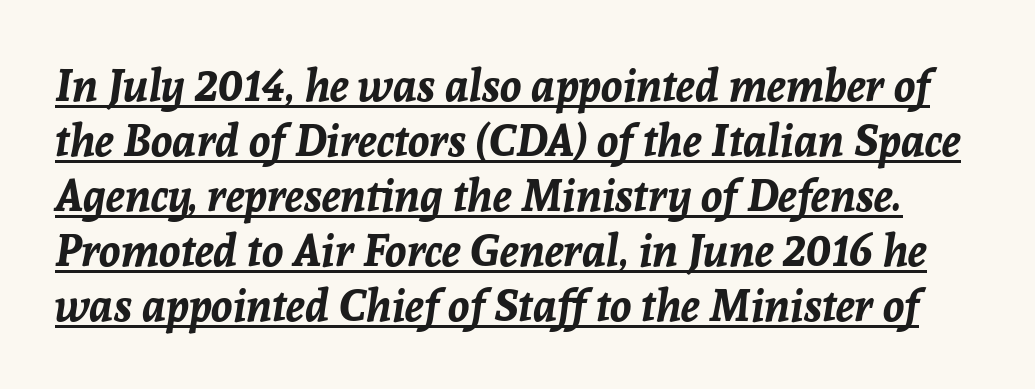
The image shows 44 px bold type, italic (leaning right); set normal line spacing (1.25x), normal letter spacing, underlined; low stroke contrast and a medium x-height.
